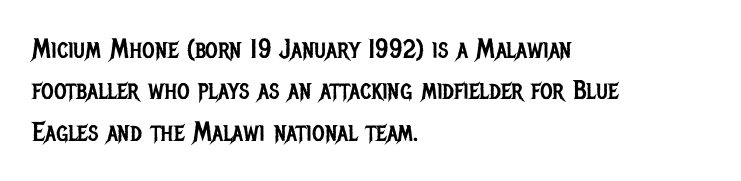
Q: Is the text bold? A: No.
Q: Is the text italic (slanted)? A: No, it is upright.
Q: Is the text underlined? A: No.
Q: How is the paragraph aligned? A: Left-aligned.
Q: Is the spacing between letters normal or unusually wide? A: Normal.
Q: Is the spacing between lines tight, normal or loose? A: Normal.
